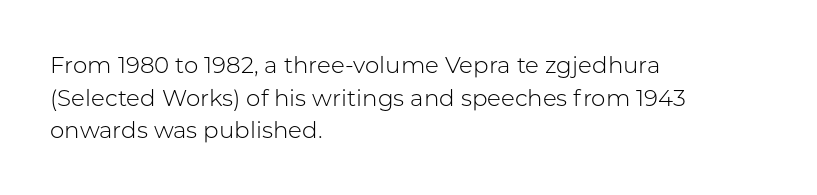
The image shows 23 px text type, upright; set left-aligned, normal line spacing (1.42x), normal letter spacing, not underlined.
